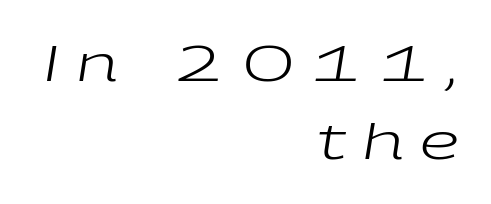
This sample has the flowing, uneven cadence of proportional lettering. Horizontally, the lines are justified to the trailing edge only. On a weight scale, this lands at 450 or below. Summary of vertical rhythm: regular, with standard interline spacing. The face used here has a pronounced slope to its letters.
